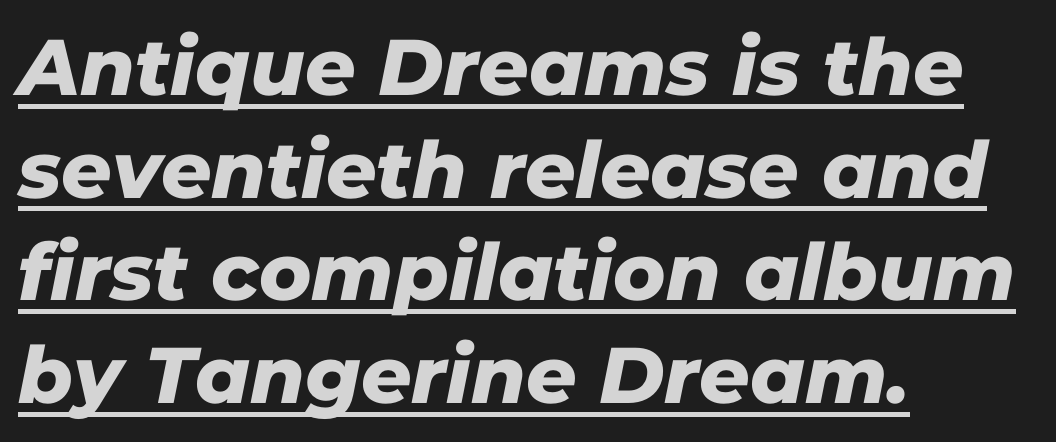
{"serif": "no", "width": "normal", "stroke_contrast": "low", "x_height": "medium", "monospaced": "no", "underline": "yes", "align": "left", "line_spacing": "normal", "line_spacing_ratio": 1.3, "letter_spacing": "normal", "letter_spacing_em": 0.0, "glyph_px": 79}
